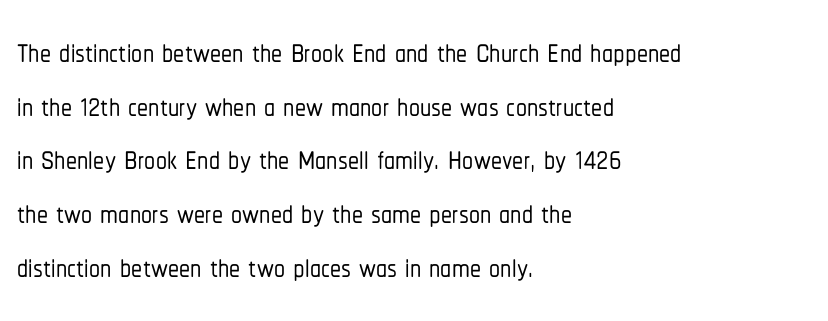
The image shows 44 px condensed sans-serif type, upright; set left-aligned, line spacing 1.22x, normal letter spacing, not underlined; low stroke contrast and a medium x-height.
